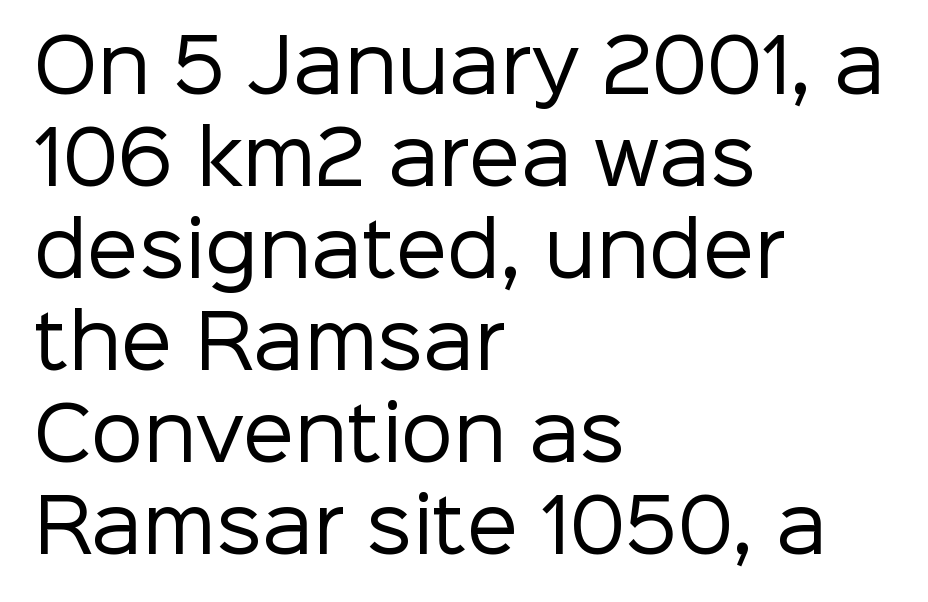
Q: Is the text bold? A: No.
Q: Is the text italic (slanted)? A: No, it is upright.
Q: Is the typeface a serif or a sans-serif typeface? A: Sans-serif.
Q: Is the text underlined? A: No.
Q: How is the paragraph aligned? A: Left-aligned.
Q: Is the spacing between letters normal or unusually wide? A: Normal.
Q: Is the spacing between lines tight, normal or loose? A: Normal.
Q: Width (condensed, normal, or wide)? A: Normal.
Q: Stroke contrast? A: Low.
Q: x-height? A: Medium.
Q: Monospaced? A: No.
